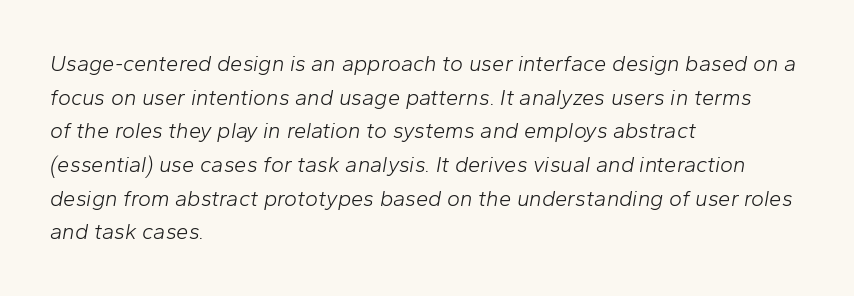
Q: Is the text bold? A: No.
Q: Is the text italic (slanted)? A: Yes, it leans right by about 10 degrees.
Q: Is the text underlined? A: No.
Q: How is the paragraph aligned? A: Left-aligned.
Q: Is the spacing between letters normal or unusually wide? A: Normal.
Q: Is the spacing between lines tight, normal or loose? A: Normal.
